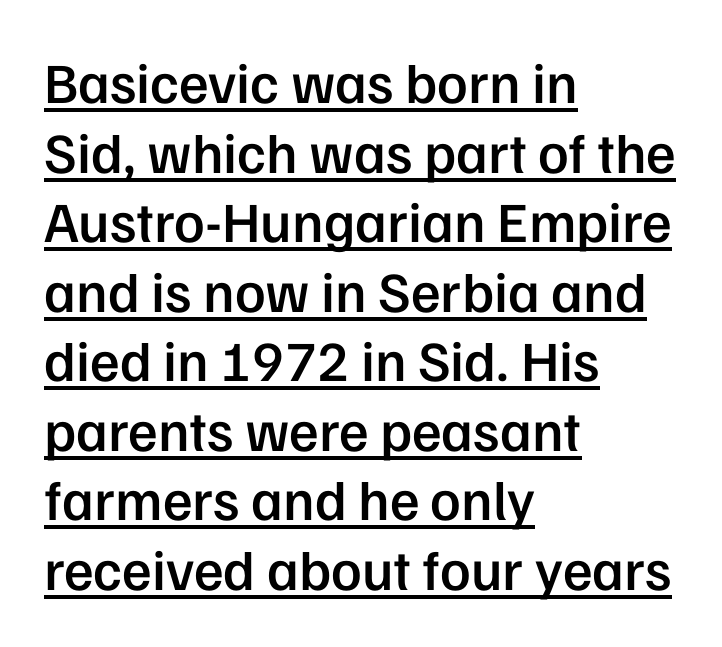
Q: Is the text bold? A: Semi-bold.
Q: Is the text italic (slanted)? A: No, it is upright.
Q: Is the typeface a serif or a sans-serif typeface? A: Sans-serif.
Q: Is the text underlined? A: Yes.
Q: How is the paragraph aligned? A: Left-aligned.
Q: Is the spacing between letters normal or unusually wide? A: Normal.
Q: Width (condensed, normal, or wide)? A: Normal.
Q: Stroke contrast? A: Low.
Q: x-height? A: Medium.
Q: Monospaced? A: No.
